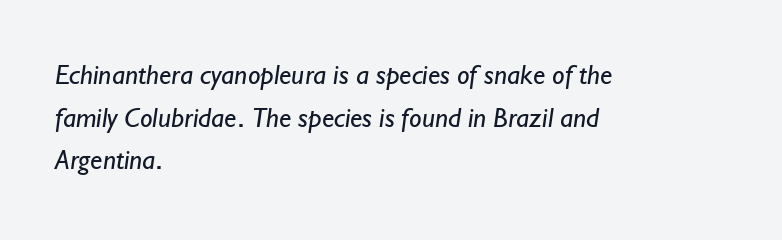
The image shows 28 px regular-weight sans-serif type; set left-aligned, normal line spacing (1.52x), normal letter spacing, not underlined; low stroke contrast and a small x-height.
